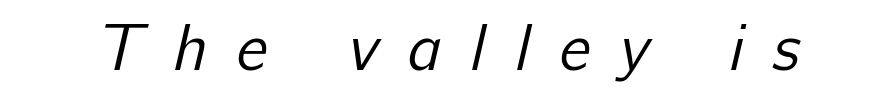
The image shows 66 px regular-weight sans-serif type; set unusually wide letter spacing (+0.44 em), not underlined; low stroke contrast and a medium x-height.
